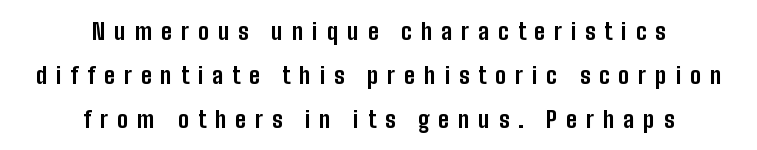
Q: Is the text bold? A: Yes.
Q: Is the text italic (slanted)? A: No, it is upright.
Q: Is the text underlined? A: No.
Q: How is the paragraph aligned? A: Centered.
Q: Is the spacing between letters normal or unusually wide? A: Unusually wide.
Q: Is the spacing between lines tight, normal or loose? A: Loose.
